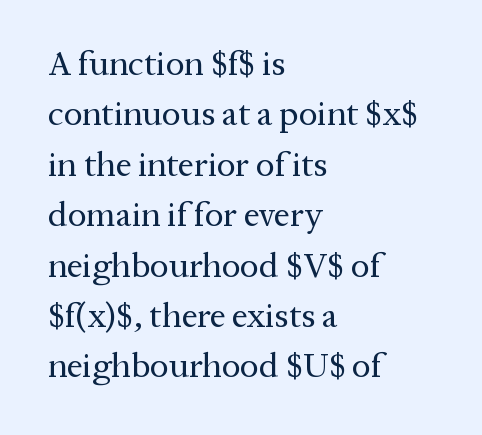
{"serif": "yes", "italic": "no", "bold": "no", "weight": "regular", "width": "normal", "stroke_contrast": "medium", "x_height": "medium", "monospaced": "no", "underline": "no", "align": "left", "line_spacing": "normal", "line_spacing_ratio": 1.44, "letter_spacing": "normal", "letter_spacing_em": 0.0, "glyph_px": 35}
